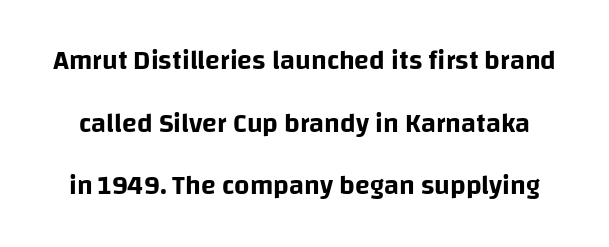
Q: Is the text italic (slanted)? A: No, it is upright.
Q: Is the text underlined? A: No.
Q: Is the spacing between letters normal or unusually wide? A: Normal.
Q: Is the spacing between lines tight, normal or loose? A: Loose.
